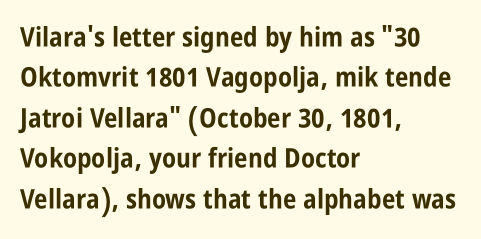
{"italic": "no", "bold": "yes", "underline": "no", "align": "left", "line_spacing": "normal", "line_spacing_ratio": 1.5, "letter_spacing": "normal", "letter_spacing_em": 0.0, "glyph_px": 27}
